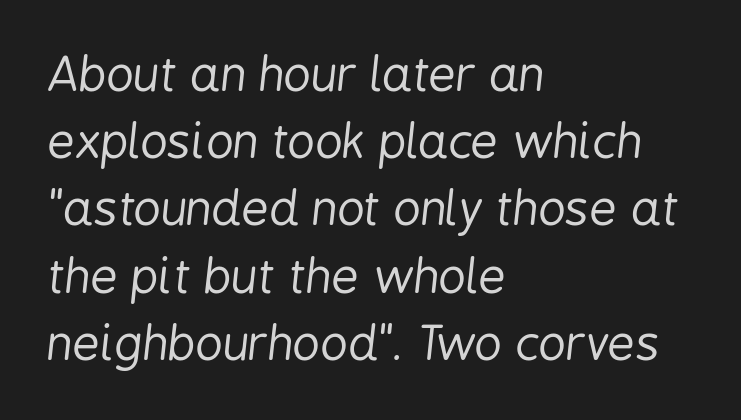
Q: Is the text bold? A: No.
Q: Is the text italic (slanted)? A: Yes, it leans right by about 6 degrees.
Q: Is the text underlined? A: No.
Q: How is the paragraph aligned? A: Left-aligned.
Q: Is the spacing between letters normal or unusually wide? A: Normal.
Q: Is the spacing between lines tight, normal or loose? A: Normal.
Q: Width (condensed, normal, or wide)? A: Condensed.
Q: Stroke contrast? A: Low.
Q: x-height? A: Medium.
Q: Monospaced? A: No.
